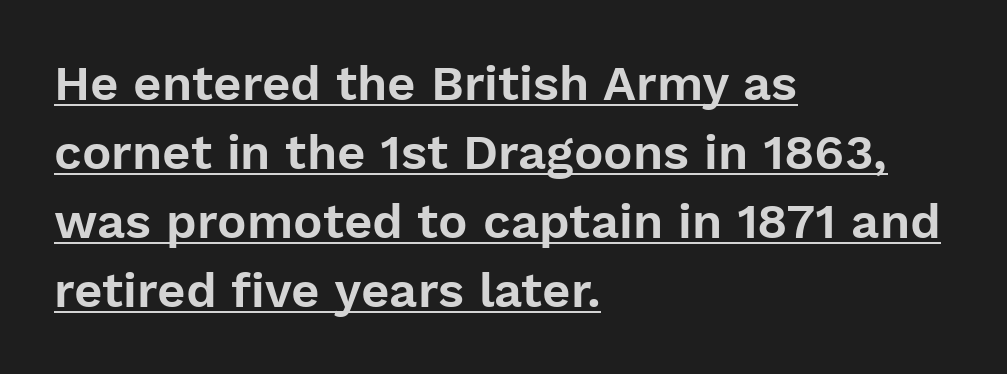
Leading: standard. These lines are rendered in a variable-pitch font. The paragraph has a hard left edge and a soft right edge. This sample uses an upright cut, with every glyph sitting square on the baseline. Grotesque or geometric, the face here clearly has no serifs. Descenders here cross a horizontal rule under the line.
